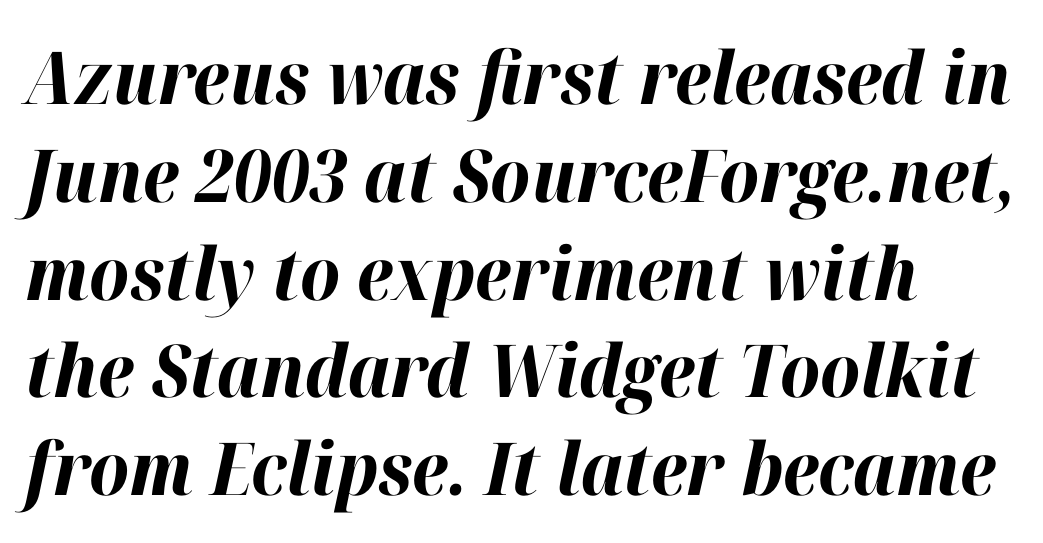
Q: Is the text bold? A: Yes.
Q: Is the text italic (slanted)? A: Yes, it leans right by about 12 degrees.
Q: Is the text underlined? A: No.
Q: How is the paragraph aligned? A: Left-aligned.
Q: Is the spacing between letters normal or unusually wide? A: Normal.
Q: Is the spacing between lines tight, normal or loose? A: Normal.
Q: Width (condensed, normal, or wide)? A: Normal.
Q: Stroke contrast? A: High.
Q: x-height? A: Medium.
Q: Monospaced? A: No.
